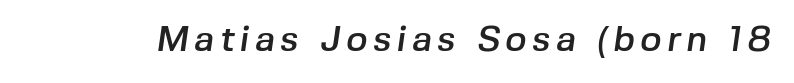
{"serif": "no", "width": "normal", "stroke_contrast": "low", "x_height": "medium", "monospaced": "no", "underline": "no", "glyph_px": 36}
